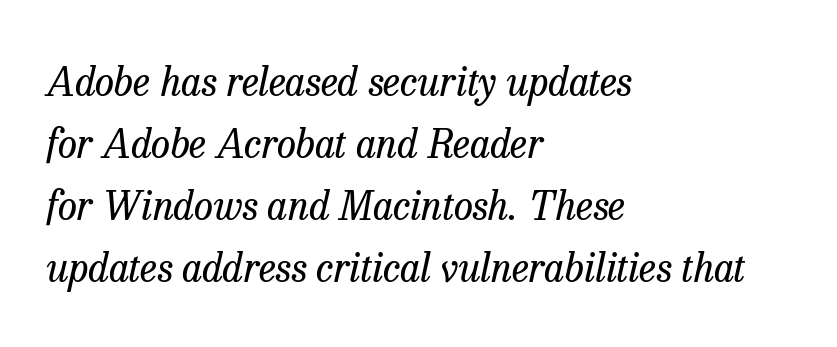
These lines are composed in type with serifs. Do the characters align in a grid? No, the font is proportional. Letters rest on an invisible, unmarked baseline. These lines were composed using italics. The text block is weighted toward the left margin, trailing off unevenly rightward. Unbolded letterforms with no extra heft.
